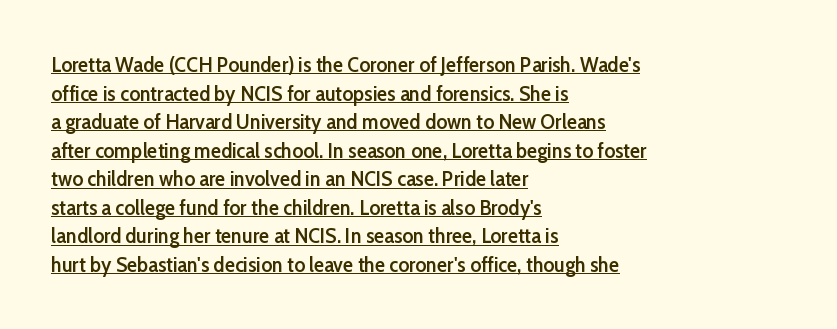
The image shows 21 px text type, upright; set left-aligned, normal line spacing (1.36x), normal letter spacing, underlined.
